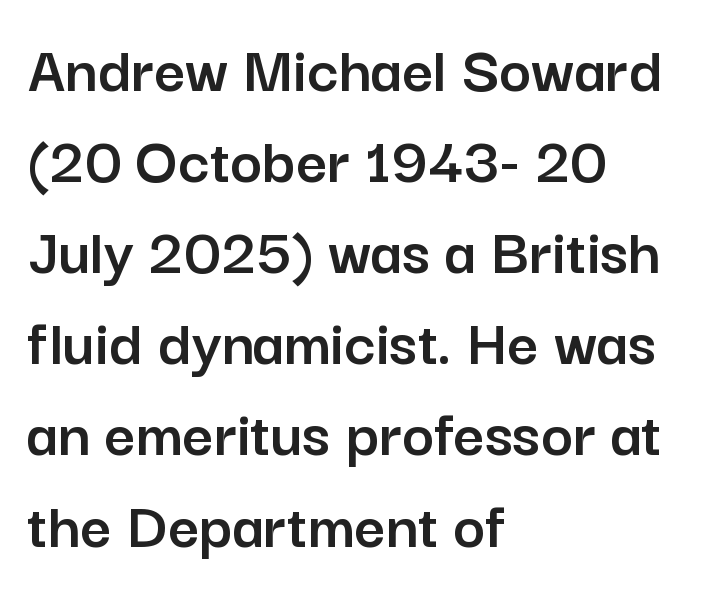
{"serif": "no", "italic": "no", "width": "normal", "stroke_contrast": "low", "x_height": "medium", "monospaced": "no", "underline": "no", "align": "left", "line_spacing": "normal", "line_spacing_ratio": 1.34, "letter_spacing": "normal", "letter_spacing_em": 0.0, "glyph_px": 68}
